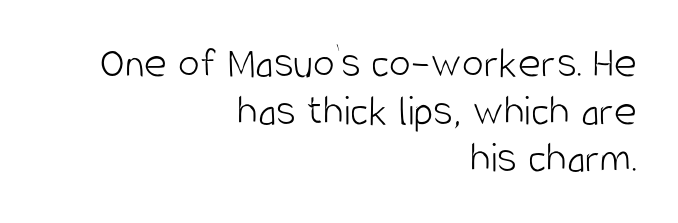
Vertical spacing — tight. This sample has the flowing, uneven cadence of proportional lettering. Vertical strokes here are truly vertical. There is no visible air inserted between adjacent glyphs. A typesetter would label this face a sans. Each stroke keeps to a modest, everyday thickness or less.
